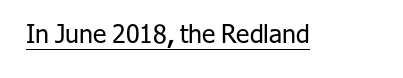
Q: Is the text bold? A: No.
Q: Is the text italic (slanted)? A: No, it is upright.
Q: Is the text underlined? A: Yes.
Q: Is the spacing between letters normal or unusually wide? A: Normal.
